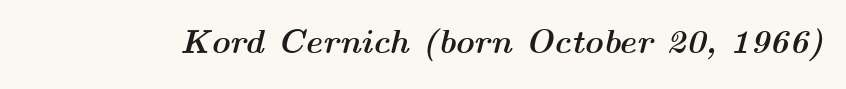
Q: Is the text bold? A: Yes.
Q: Is the text italic (slanted)? A: Yes, it leans right by about 14 degrees.
Q: Is the text underlined? A: No.
Q: Is the spacing between letters normal or unusually wide? A: Normal.
Q: Width (condensed, normal, or wide)? A: Wide.
Q: Stroke contrast? A: Medium.
Q: x-height? A: Medium.
Q: Monospaced? A: No.
